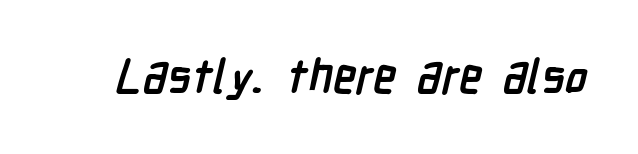
{"serif": "no", "bold": "yes", "weight": "semibold", "width": "condensed", "stroke_contrast": "low", "x_height": "medium", "monospaced": "no", "underline": "no", "letter_spacing": "normal", "letter_spacing_em": 0.0, "glyph_px": 47}
